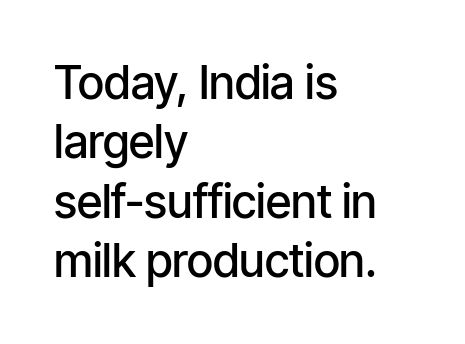
{"serif": "no", "italic": "no", "bold": "semi", "weight": "semibold", "width": "condensed", "stroke_contrast": "low", "x_height": "medium", "monospaced": "no", "underline": "no", "align": "left", "line_spacing": "normal", "line_spacing_ratio": 1.29, "letter_spacing": "normal", "letter_spacing_em": 0.0, "glyph_px": 46}
